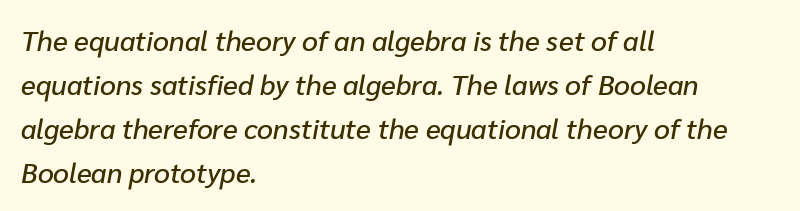
{"italic": "yes", "lean": "right", "slant_degrees": 10, "width": "normal", "stroke_contrast": "low", "x_height": "medium", "monospaced": "no", "underline": "no", "align": "left", "line_spacing": "normal", "line_spacing_ratio": 1.57, "letter_spacing": "normal", "letter_spacing_em": 0.0, "glyph_px": 28}
